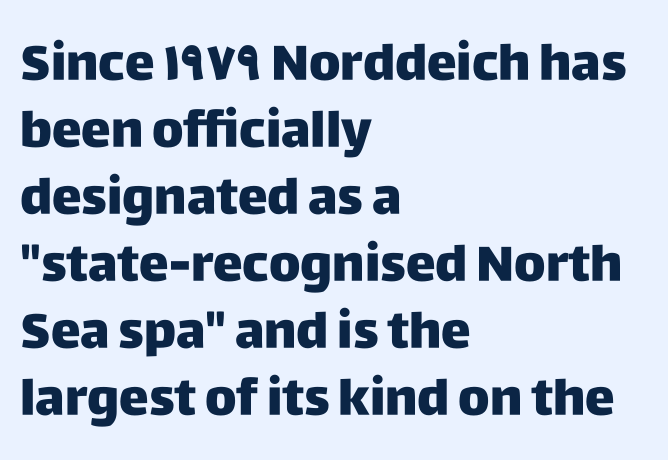
{"serif": "no", "italic": "no", "width": "normal", "stroke_contrast": "low", "x_height": "large", "monospaced": "no", "underline": "no", "align": "left", "line_spacing": "normal", "line_spacing_ratio": 1.34, "letter_spacing": "normal", "letter_spacing_em": 0.0, "glyph_px": 50}
